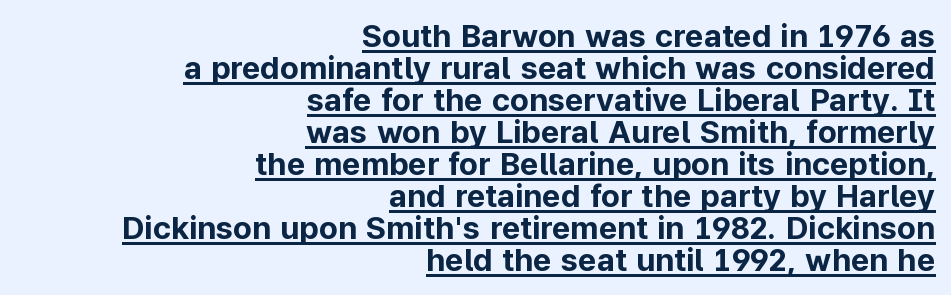
The image shows 32 px bold sans-serif type, upright; set right-aligned, tight line spacing (1.0x), normal letter spacing, underlined; low stroke contrast and a medium x-height.
